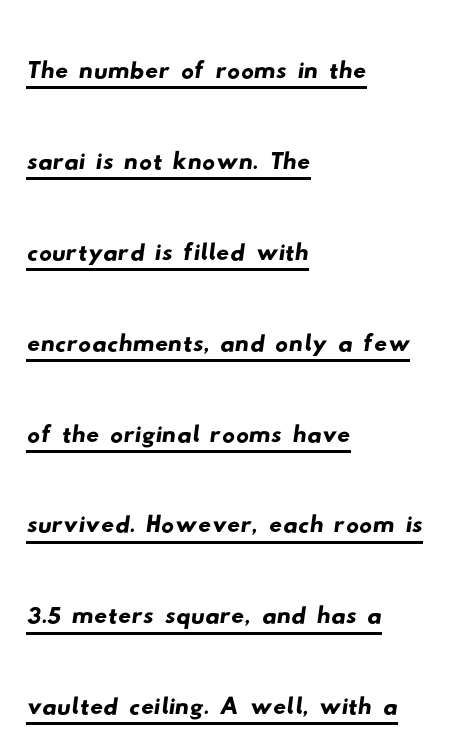
Q: Is the typeface a serif or a sans-serif typeface? A: Sans-serif.
Q: Is the text underlined? A: Yes.
Q: How is the paragraph aligned? A: Left-aligned.
Q: Is the spacing between letters normal or unusually wide? A: Normal.
Q: Is the spacing between lines tight, normal or loose? A: Normal.
Q: Width (condensed, normal, or wide)? A: Wide.
Q: Stroke contrast? A: Low.
Q: x-height? A: Small.
Q: Monospaced? A: No.
